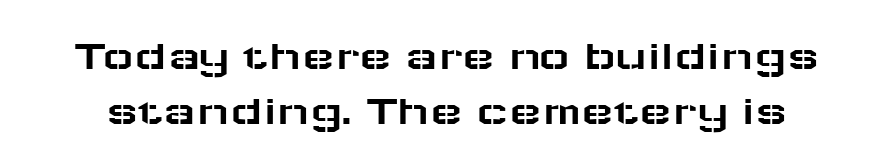
Q: Is the text italic (slanted)? A: No, it is upright.
Q: Is the typeface a serif or a sans-serif typeface? A: Sans-serif.
Q: Is the text underlined? A: No.
Q: Is the spacing between letters normal or unusually wide? A: Normal.
Q: Is the spacing between lines tight, normal or loose? A: Normal.
Q: Width (condensed, normal, or wide)? A: Wide.
Q: Stroke contrast? A: Low.
Q: x-height? A: Medium.
Q: Monospaced? A: No.
